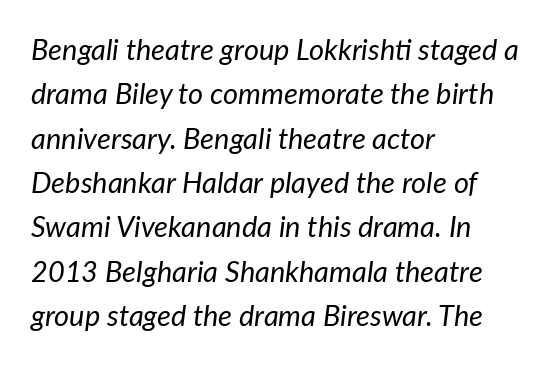
Q: Is the text bold? A: No.
Q: Is the text italic (slanted)? A: Yes, it leans right by about 7 degrees.
Q: Is the text underlined? A: No.
Q: How is the paragraph aligned? A: Left-aligned.
Q: Is the spacing between letters normal or unusually wide? A: Normal.
Q: Is the spacing between lines tight, normal or loose? A: Normal.
Q: Width (condensed, normal, or wide)? A: Normal.
Q: Stroke contrast? A: Low.
Q: x-height? A: Medium.
Q: Monospaced? A: No.
